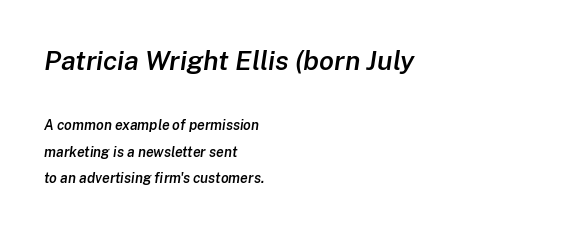
The image shows 27 px text type, italic (leaning right); set left-aligned, line spacing 1.88x, normal letter spacing, not underlined; the first (top) block is 1.93x larger.
